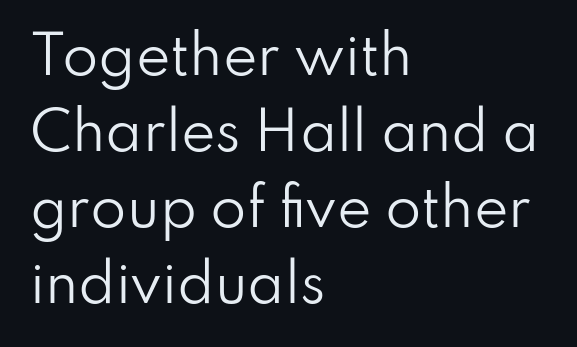
The image shows 52 px regular-weight sans-serif type, upright; set left-aligned, normal line spacing (1.46x), normal letter spacing, not underlined; low stroke contrast and a small x-height.
